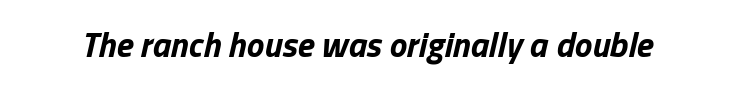
Q: Is the text bold? A: Yes.
Q: Is the text italic (slanted)? A: Yes, it leans right by about 13 degrees.
Q: Is the text underlined? A: No.
Q: Is the spacing between letters normal or unusually wide? A: Normal.
Q: Width (condensed, normal, or wide)? A: Normal.
Q: Stroke contrast? A: Low.
Q: x-height? A: Medium.
Q: Monospaced? A: No.
